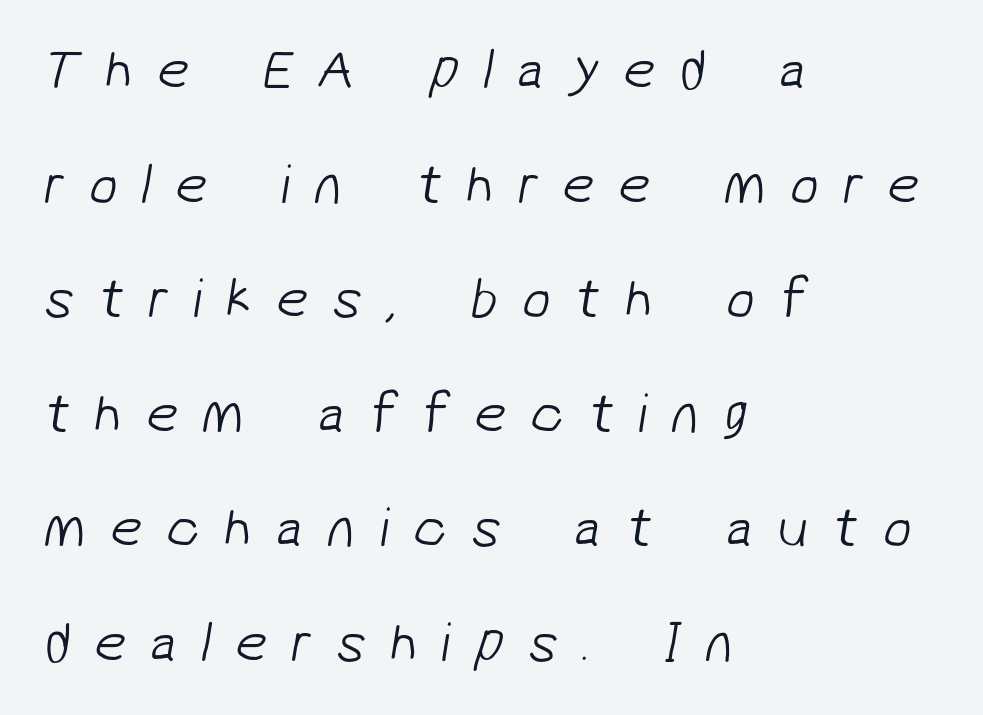
{"serif": "no", "bold": "no", "weight": "light", "width": "normal", "stroke_contrast": "low", "x_height": "medium", "monospaced": "no", "underline": "no", "align": "left", "line_spacing": "loose", "line_spacing_ratio": 2.01, "letter_spacing": "wide", "letter_spacing_em": 0.42, "glyph_px": 57}
